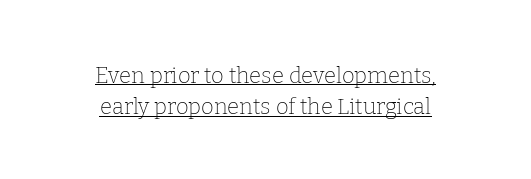
The image shows 22 px text type, upright; set centered, normal line spacing (1.43x), normal letter spacing, underlined.
